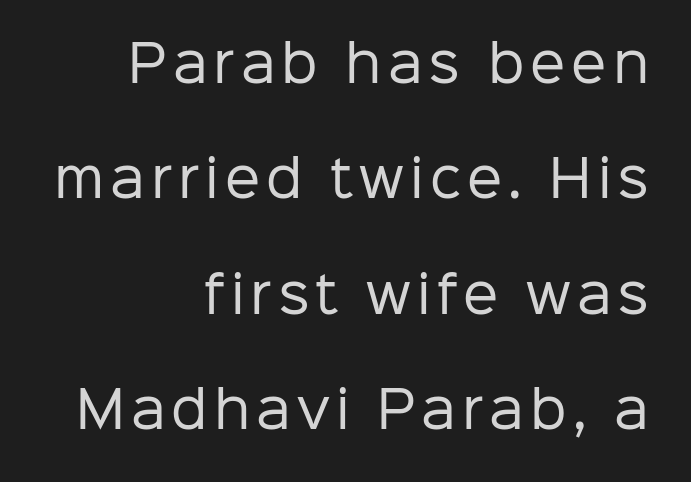
Q: Is the text bold? A: No.
Q: Is the text italic (slanted)? A: No, it is upright.
Q: Is the typeface a serif or a sans-serif typeface? A: Sans-serif.
Q: Is the text underlined? A: No.
Q: How is the paragraph aligned? A: Right-aligned.
Q: Is the spacing between lines tight, normal or loose? A: Loose.
Q: Width (condensed, normal, or wide)? A: Normal.
Q: Stroke contrast? A: Low.
Q: x-height? A: Medium.
Q: Monospaced? A: No.
